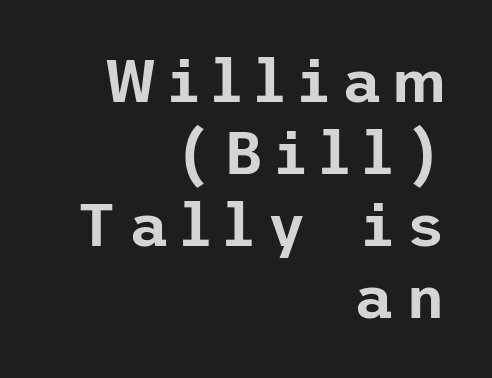
Q: Is the text italic (slanted)? A: No, it is upright.
Q: Is the typeface a serif or a sans-serif typeface? A: Sans-serif.
Q: Is the text underlined? A: No.
Q: How is the paragraph aligned? A: Right-aligned.
Q: Is the spacing between letters normal or unusually wide? A: Unusually wide.
Q: Width (condensed, normal, or wide)? A: Normal.
Q: Stroke contrast? A: Low.
Q: x-height? A: Medium.
